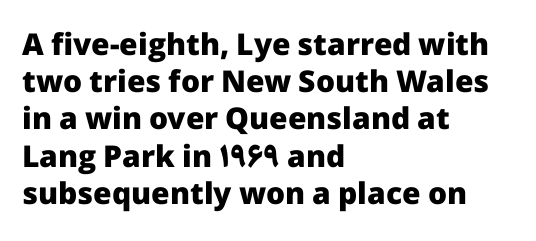
{"serif": "no", "italic": "no", "bold": "yes", "weight": "heavy", "width": "normal", "stroke_contrast": "low", "x_height": "medium", "monospaced": "no", "underline": "no", "align": "left", "line_spacing_ratio": 1.24, "letter_spacing": "normal", "letter_spacing_em": 0.0, "glyph_px": 30}
